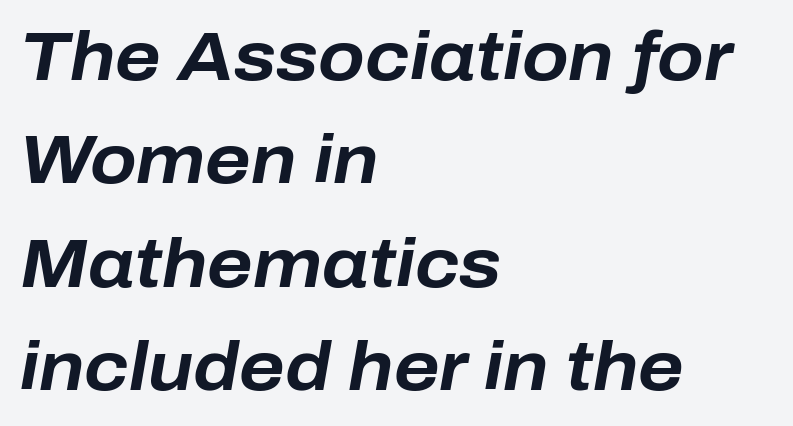
Q: Is the text bold? A: Yes.
Q: Is the text italic (slanted)? A: Yes, it leans right by about 10 degrees.
Q: Is the text underlined? A: No.
Q: How is the paragraph aligned? A: Left-aligned.
Q: Is the spacing between letters normal or unusually wide? A: Normal.
Q: Is the spacing between lines tight, normal or loose? A: Normal.
Q: Width (condensed, normal, or wide)? A: Normal.
Q: Stroke contrast? A: Low.
Q: x-height? A: Medium.
Q: Monospaced? A: No.
